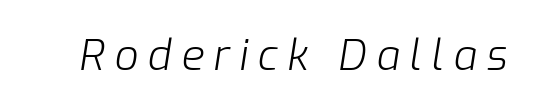
Short note: letters widely spaced. Each letter keeps its own natural width here, so spacing adapts to shape. Bare-footed words on every line. You can tell it's italic because the verticals aren't actually vertical. The strokes are not fattened; the text isn't bold.
